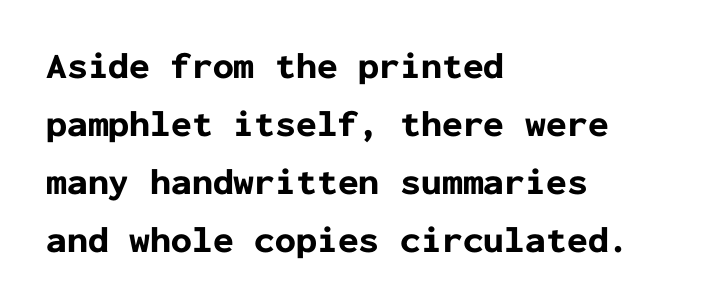
{"serif": "no", "italic": "no", "bold": "yes", "weight": "bold", "width": "normal", "stroke_contrast": "low", "x_height": "medium", "monospaced": "yes", "underline": "no", "align": "left", "line_spacing": "normal", "line_spacing_ratio": 1.57, "letter_spacing": "normal", "letter_spacing_em": 0.0, "glyph_px": 37}
